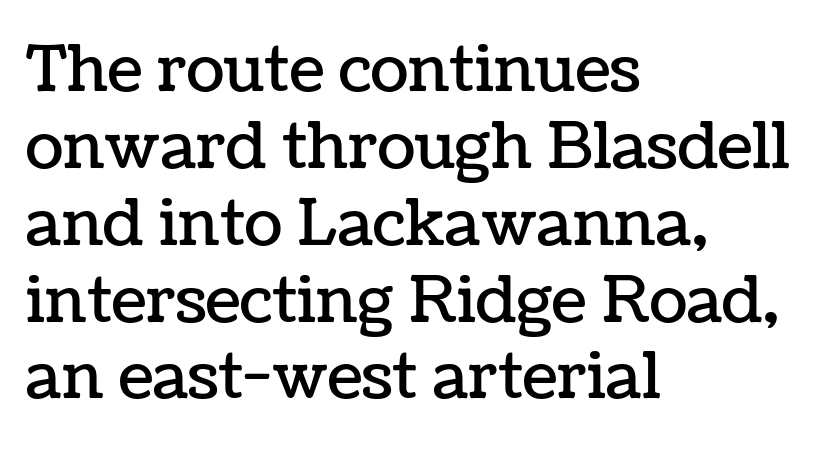
{"italic": "no", "width": "normal", "stroke_contrast": "low", "x_height": "medium", "monospaced": "no", "underline": "no", "align": "left", "line_spacing_ratio": 1.22, "letter_spacing": "normal", "letter_spacing_em": 0.0, "glyph_px": 63}
